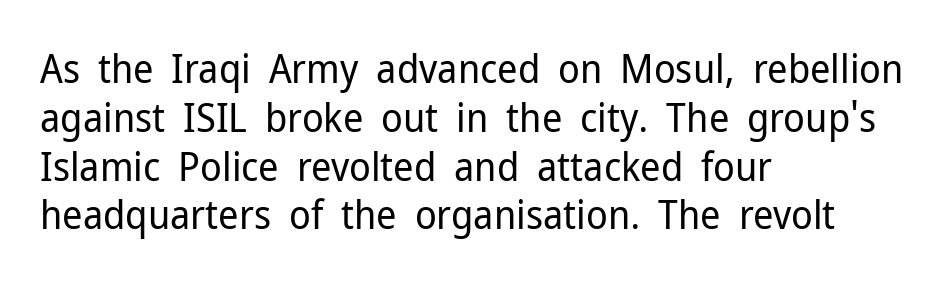
The image shows 40 px regular-weight sans-serif type, upright; set left-aligned, line spacing 1.22x, normal letter spacing, not underlined; low stroke contrast and a medium x-height.
